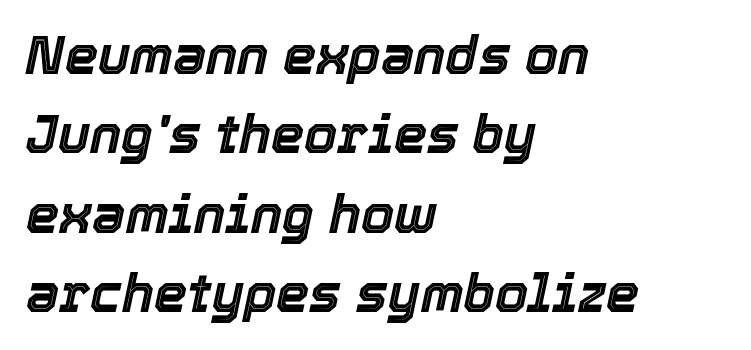
{"italic": "yes", "lean": "right", "slant_degrees": 12, "width": "normal", "x_height": "medium", "monospaced": "no", "underline": "no", "align": "left", "line_spacing": "normal", "line_spacing_ratio": 1.5, "letter_spacing": "normal", "letter_spacing_em": 0.0, "glyph_px": 53}
